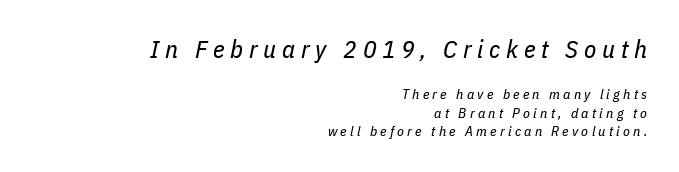
{"italic": "yes", "lean": "right", "slant_degrees": 11, "bold": "no", "underline": "no", "align": "right", "line_spacing": "normal", "line_spacing_ratio": 1.3, "letter_spacing": "wide", "letter_spacing_em": 0.23, "larger_block": "first", "size_ratio": 1.79, "glyph_px": 25}
